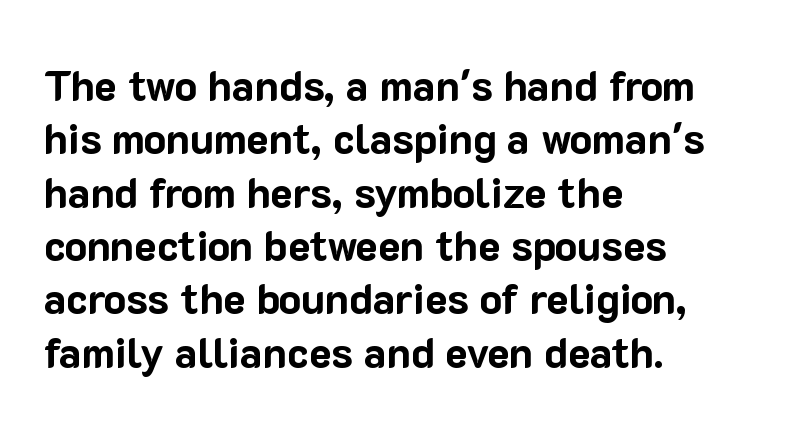
{"serif": "no", "italic": "no", "bold": "yes", "weight": "bold", "width": "normal", "stroke_contrast": "low", "x_height": "medium", "monospaced": "no", "underline": "no", "align": "left", "line_spacing": "normal", "line_spacing_ratio": 1.27, "letter_spacing": "normal", "letter_spacing_em": 0.0, "glyph_px": 42}
